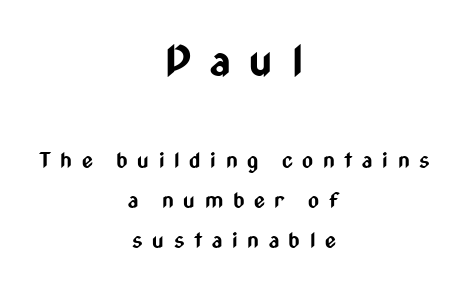
The image shows 42 px bold, condensed sans-serif type, upright; set centered, loose line spacing (1.9x), unusually wide letter spacing (+0.46 em), not underlined; the first (top) block is 2.0x larger; low stroke contrast and a medium x-height.
